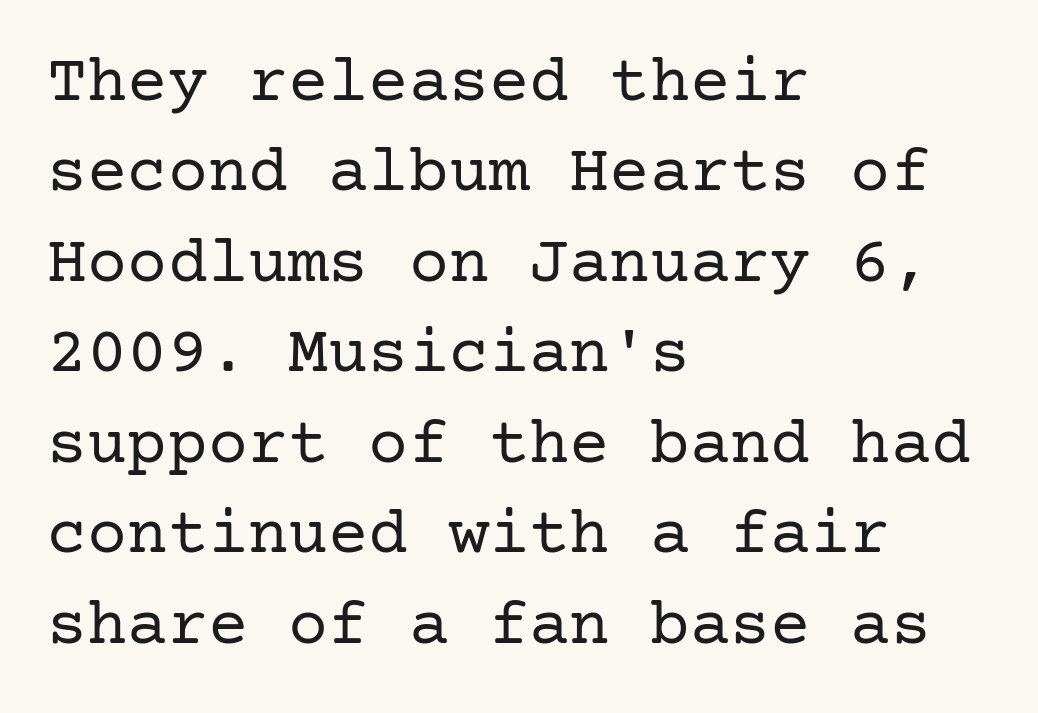
The image shows 67 px regular-weight serif type, upright; set left-aligned, normal line spacing (1.35x), normal letter spacing, not underlined; low stroke contrast and a medium x-height.
